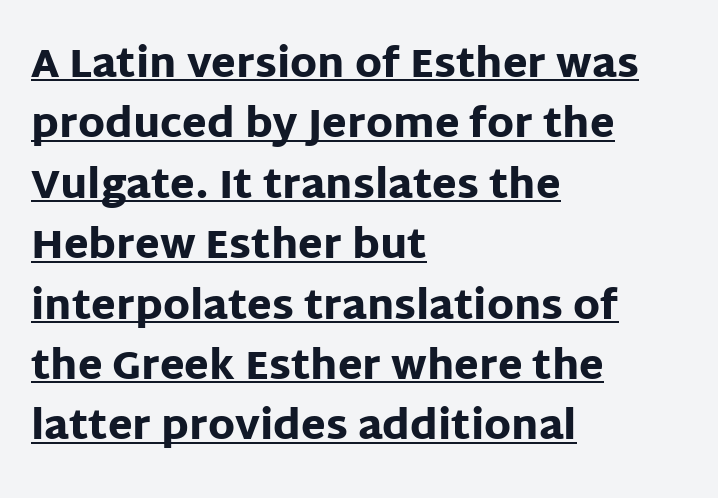
How are the letters spaced? Ordinarily, with no added tracking. In terms of leading, this rendering sits right in the middle. Quick note: not italic, upright. The strokes are fattened all the way to bold.
